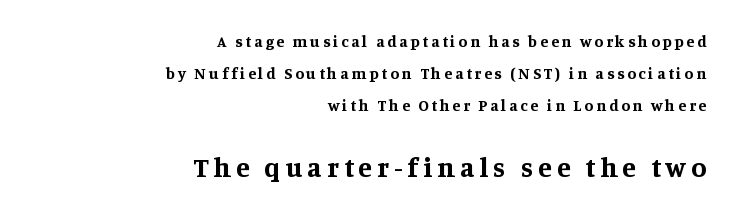
Q: Is the text bold? A: Yes.
Q: Is the text italic (slanted)? A: No, it is upright.
Q: Is the typeface a serif or a sans-serif typeface? A: Serif.
Q: Is the text underlined? A: No.
Q: How is the paragraph aligned? A: Right-aligned.
Q: Is the spacing between lines tight, normal or loose? A: Loose.
Q: Which block of text is set in a larger size, the first (top) or the second (bottom)? A: The second (bottom) one.
Q: Width (condensed, normal, or wide)? A: Normal.
Q: Stroke contrast? A: Medium.
Q: x-height? A: Large.
Q: Monospaced? A: No.
